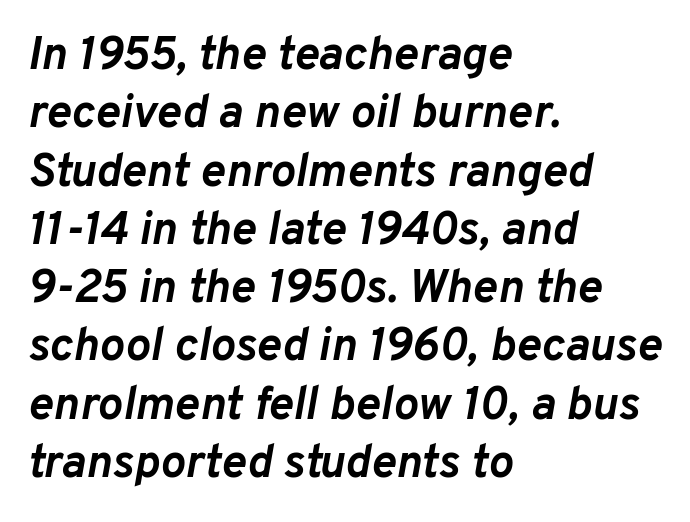
{"italic": "yes", "lean": "right", "slant_degrees": 10, "bold": "yes", "weight": "semibold", "width": "normal", "stroke_contrast": "low", "x_height": "medium", "monospaced": "no", "underline": "no", "align": "left", "line_spacing_ratio": 1.24, "letter_spacing": "normal", "letter_spacing_em": 0.0, "glyph_px": 47}
